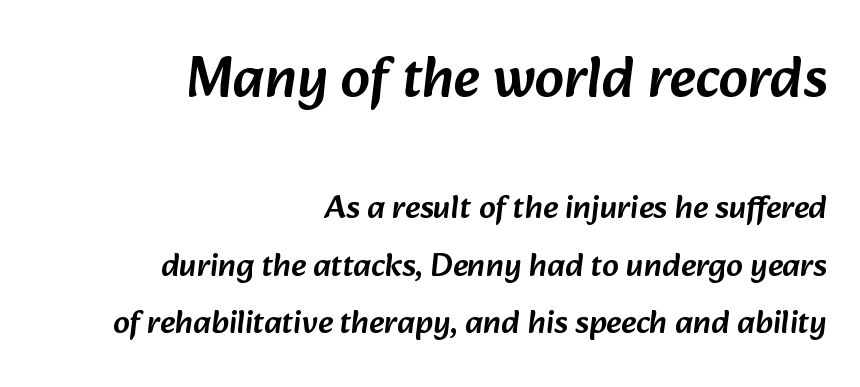
Q: Is the typeface a serif or a sans-serif typeface? A: Sans-serif.
Q: Is the text underlined? A: No.
Q: How is the paragraph aligned? A: Right-aligned.
Q: Is the spacing between letters normal or unusually wide? A: Normal.
Q: Which block of text is set in a larger size, the first (top) or the second (bottom)? A: The first (top) one.
Q: Width (condensed, normal, or wide)? A: Normal.
Q: Stroke contrast? A: Low.
Q: x-height? A: Medium.
Q: Monospaced? A: No.
